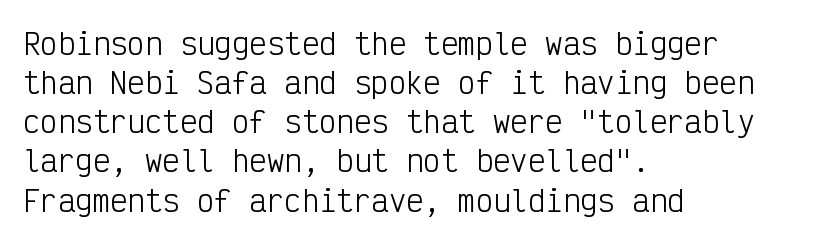
{"serif": "no", "italic": "no", "bold": "no", "weight": "light", "width": "condensed", "stroke_contrast": "low", "x_height": "medium", "monospaced": "yes", "underline": "no", "align": "left", "line_spacing": "normal", "line_spacing_ratio": 1.35, "letter_spacing": "normal", "letter_spacing_em": 0.0, "glyph_px": 29}
